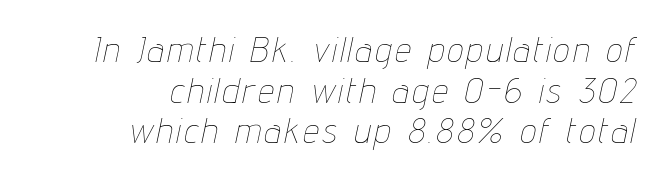
{"italic": "yes", "lean": "right", "slant_degrees": 12, "bold": "no", "weight": "thin", "width": "condensed", "stroke_contrast": "low", "x_height": "medium", "monospaced": "no", "underline": "no", "align": "right", "line_spacing_ratio": 1.16, "glyph_px": 35}
